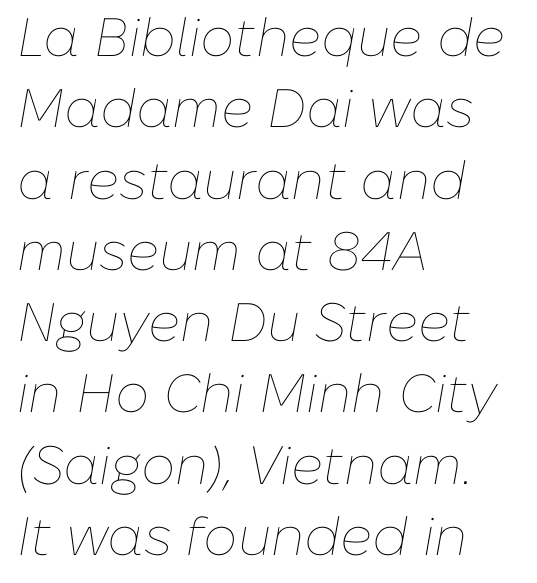
The image shows 54 px thin type, italic (leaning right); set left-aligned, normal line spacing (1.32x), normal letter spacing, not underlined; low stroke contrast and a medium x-height.
